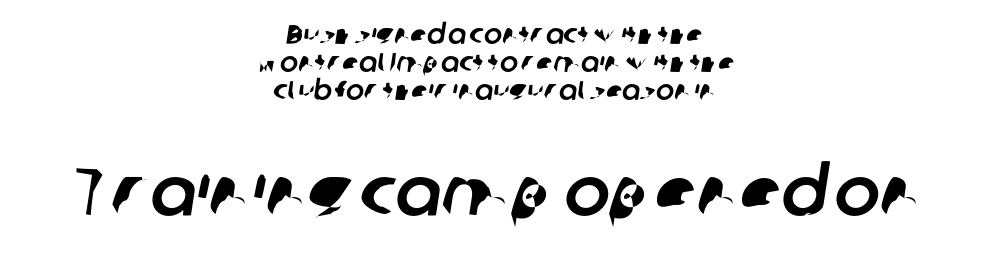
{"serif": "no", "width": "normal", "stroke_contrast": "low", "x_height": "medium", "monospaced": "no", "underline": "no", "align": "center", "line_spacing": "tight", "line_spacing_ratio": 1.04, "letter_spacing": "normal", "letter_spacing_em": 0.0, "larger_block": "second", "size_ratio": 2.52, "glyph_px": 68}
